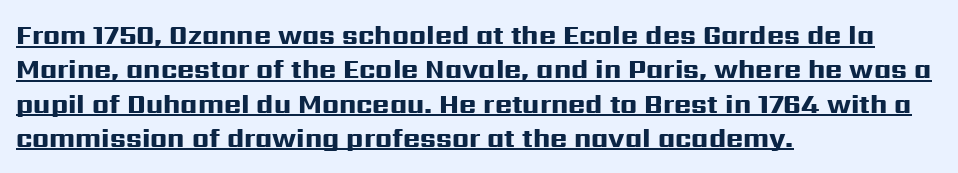
{"italic": "no", "bold": "yes", "underline": "yes", "align": "left", "line_spacing": "normal", "line_spacing_ratio": 1.32, "letter_spacing": "normal", "letter_spacing_em": 0.0, "glyph_px": 26}
